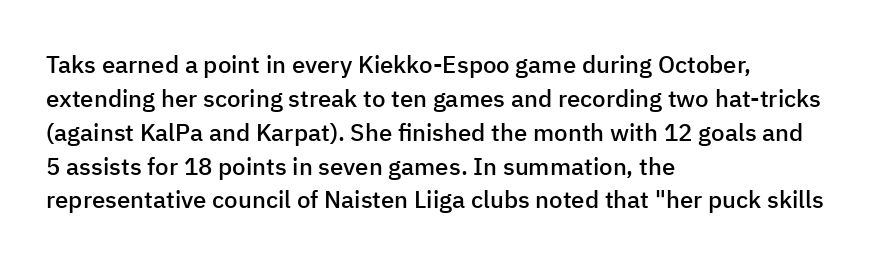
Q: Is the text bold? A: Semi-bold.
Q: Is the text italic (slanted)? A: No, it is upright.
Q: Is the text underlined? A: No.
Q: How is the paragraph aligned? A: Left-aligned.
Q: Is the spacing between letters normal or unusually wide? A: Normal.
Q: Is the spacing between lines tight, normal or loose? A: Normal.
